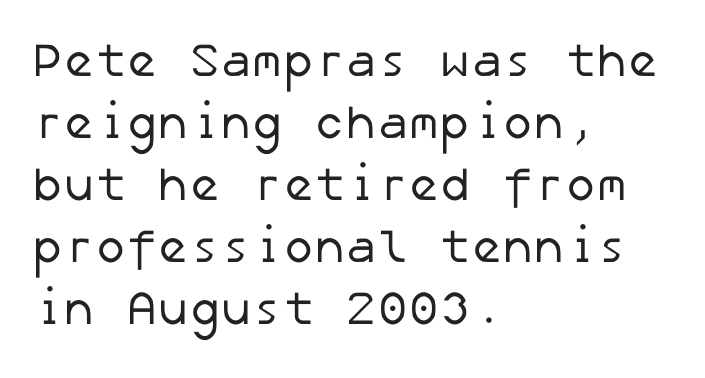
{"serif": "no", "bold": "no", "weight": "regular", "width": "normal", "stroke_contrast": "low", "x_height": "medium", "underline": "no", "align": "left", "line_spacing": "normal", "line_spacing_ratio": 1.32, "letter_spacing": "normal", "letter_spacing_em": 0.0, "glyph_px": 47}
